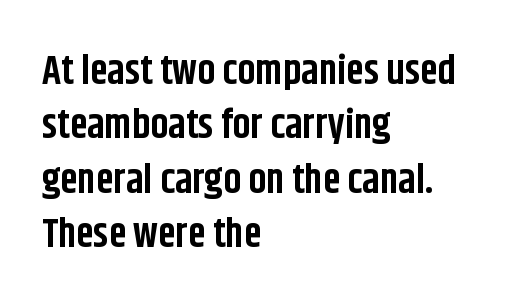
Letters rest on an invisible, unmarked baseline. The gaps between neighbouring characters are ordinary and unremarkable. The rows are spaced the way most documents space them. The typesetter chose a ragged-right arrangement here. These lines are rendered in a variable-pitch font.
